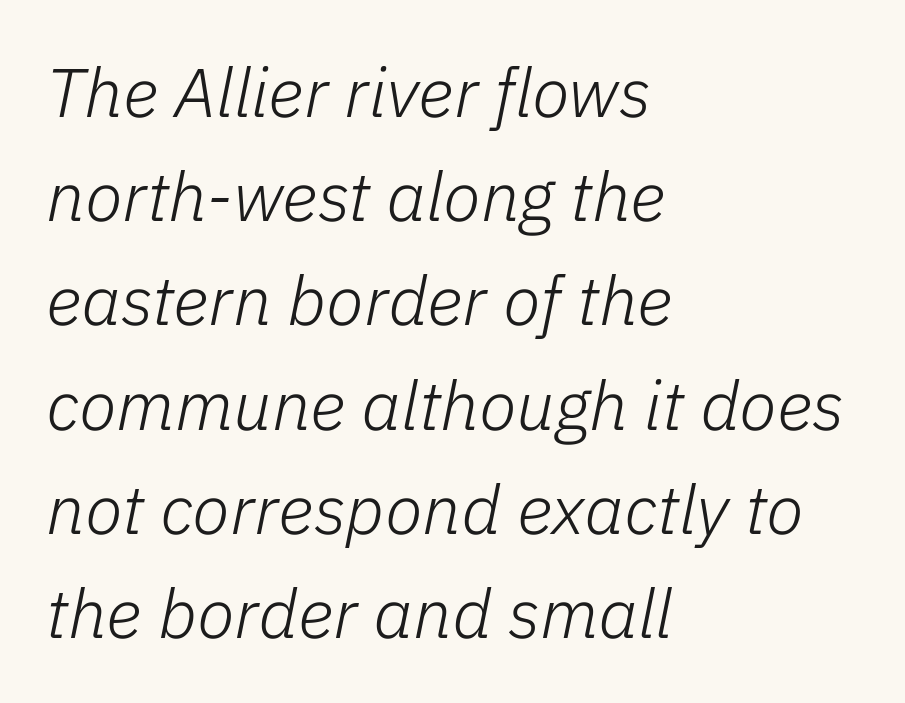
Q: Is the text bold? A: No.
Q: Is the text italic (slanted)? A: Yes, it leans right by about 11 degrees.
Q: Is the text underlined? A: No.
Q: How is the paragraph aligned? A: Left-aligned.
Q: Is the spacing between letters normal or unusually wide? A: Normal.
Q: Is the spacing between lines tight, normal or loose? A: Normal.
Q: Width (condensed, normal, or wide)? A: Normal.
Q: Stroke contrast? A: Low.
Q: x-height? A: Medium.
Q: Monospaced? A: No.
